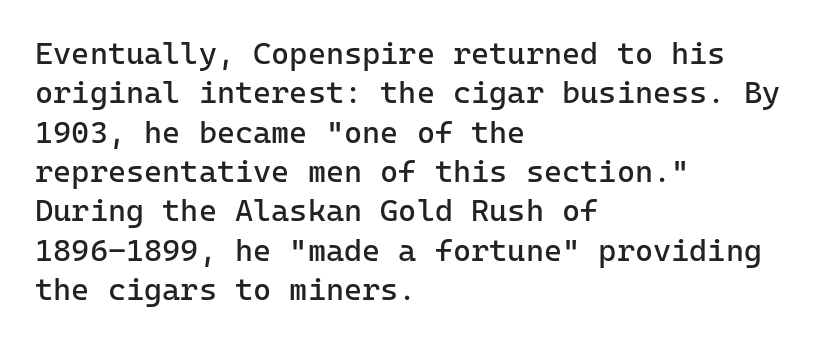
The image shows 31 px regular-weight sans-serif type, upright, monospaced; set left-aligned, normal line spacing (1.27x), normal letter spacing, not underlined; low stroke contrast and a medium x-height.
